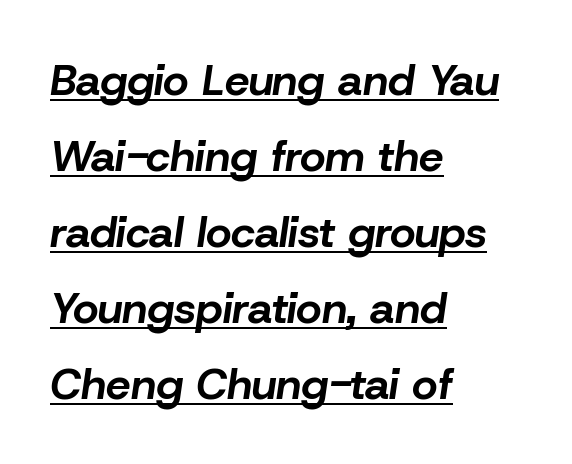
Q: Is the text bold? A: Yes.
Q: Is the text italic (slanted)? A: Yes, it leans right by about 8 degrees.
Q: Is the text underlined? A: Yes.
Q: How is the paragraph aligned? A: Left-aligned.
Q: Is the spacing between letters normal or unusually wide? A: Normal.
Q: Width (condensed, normal, or wide)? A: Normal.
Q: Stroke contrast? A: Low.
Q: x-height? A: Medium.
Q: Monospaced? A: No.
